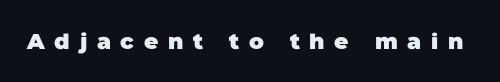
The image shows 22 px bold type; set unusually wide letter spacing (+0.44 em), not underlined.
